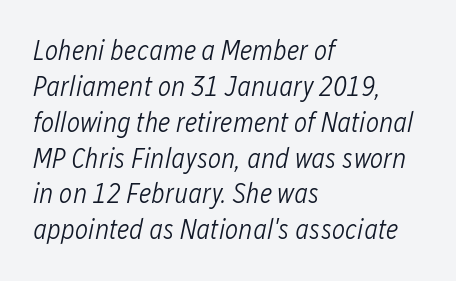
Q: Is the text bold? A: No.
Q: Is the text italic (slanted)? A: Yes, it leans right by about 12 degrees.
Q: Is the text underlined? A: No.
Q: How is the paragraph aligned? A: Left-aligned.
Q: Is the spacing between letters normal or unusually wide? A: Normal.
Q: Is the spacing between lines tight, normal or loose? A: Normal.
Q: Width (condensed, normal, or wide)? A: Condensed.
Q: Stroke contrast? A: Low.
Q: x-height? A: Medium.
Q: Monospaced? A: No.
